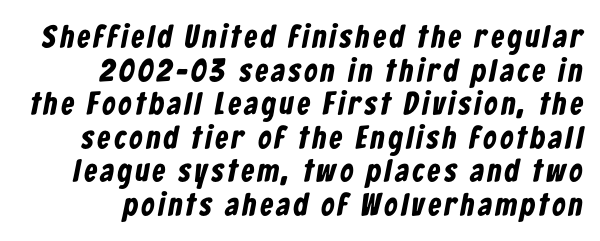
{"serif": "no", "bold": "yes", "weight": "bold", "width": "condensed", "stroke_contrast": "low", "x_height": "medium", "monospaced": "no", "underline": "no", "line_spacing": "tight", "line_spacing_ratio": 1.05, "glyph_px": 32}
